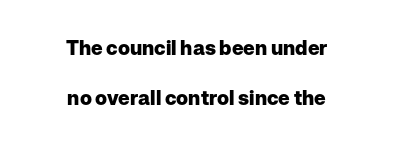
The image shows 20 px bold type, upright; set centered, loose line spacing (2.48x), normal letter spacing, not underlined.
